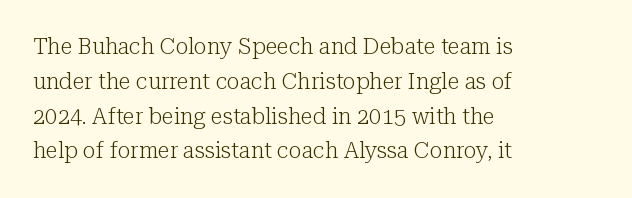
The image shows 22 px text type, upright; set left-aligned, normal line spacing (1.58x), normal letter spacing, not underlined.
